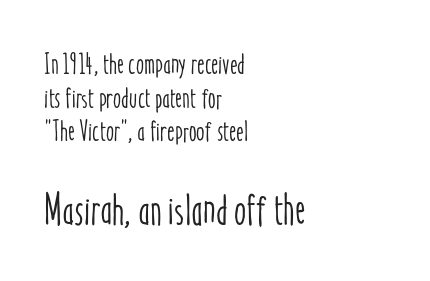
{"italic": "no", "width": "condensed", "stroke_contrast": "low", "x_height": "medium", "monospaced": "no", "underline": "no", "align": "left", "line_spacing_ratio": 1.16, "letter_spacing": "normal", "letter_spacing_em": 0.0, "larger_block": "second", "size_ratio": 1.52, "glyph_px": 44}
